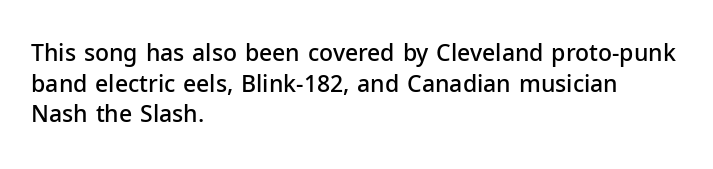
Q: Is the text bold? A: Semi-bold.
Q: Is the text italic (slanted)? A: No, it is upright.
Q: Is the text underlined? A: No.
Q: How is the paragraph aligned? A: Left-aligned.
Q: Is the spacing between letters normal or unusually wide? A: Normal.
Q: Is the spacing between lines tight, normal or loose? A: Normal.
